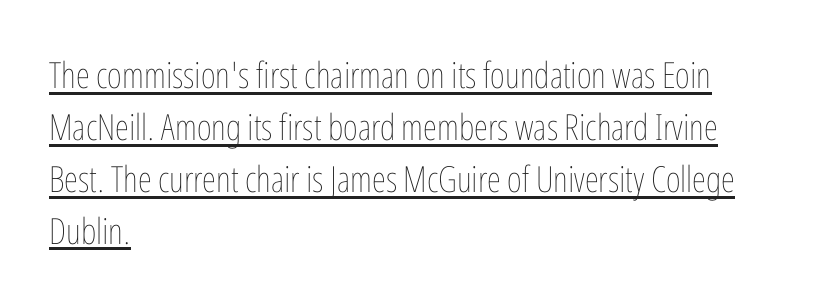
This rendering uses left alignment, leaving the right contour irregular. The rendering uses the underline text-decoration. The rendering uses a moderate line-height, typical for paragraphs. Note the varied advance widths — an 'i' is clearly narrower than an 'm'.
